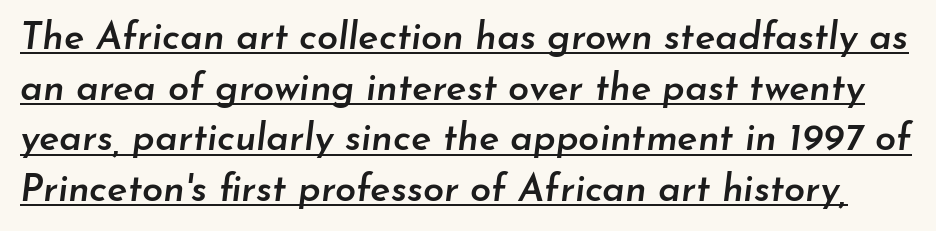
{"italic": "yes", "lean": "right", "slant_degrees": 7, "bold": "semi", "weight": "semibold", "width": "normal", "stroke_contrast": "low", "x_height": "small", "monospaced": "no", "underline": "yes", "line_spacing": "normal", "line_spacing_ratio": 1.33, "letter_spacing": "normal", "letter_spacing_em": 0.0, "glyph_px": 38}
